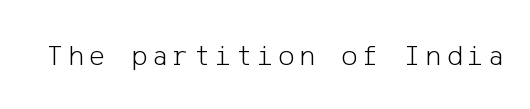
These lines were composed using upright roman letters. This is not heavy type; no bold has been used. The passage shown is not underscored anywhere. The font family rendered here belongs to the sans-serif group.
